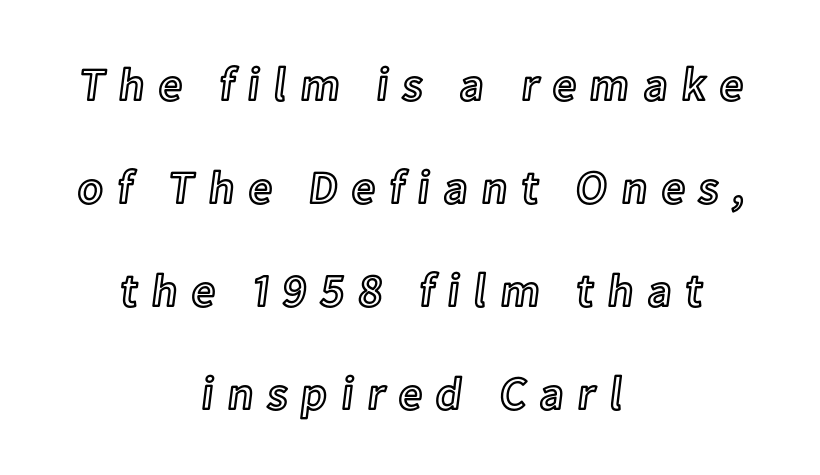
{"width": "normal", "x_height": "medium", "monospaced": "no", "underline": "no", "align": "center", "line_spacing": "loose", "line_spacing_ratio": 2.19, "letter_spacing": "wide", "letter_spacing_em": 0.29, "glyph_px": 47}
